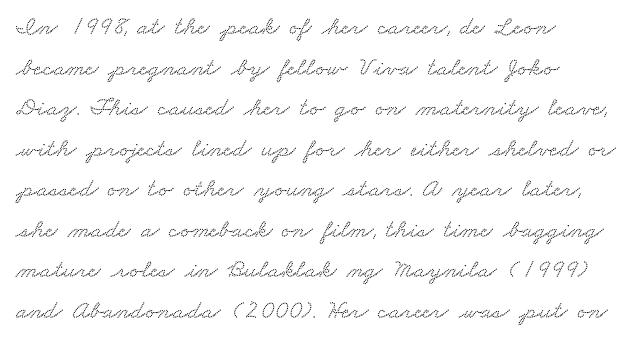
{"underline": "no", "align": "left", "line_spacing": "normal", "line_spacing_ratio": 1.56, "letter_spacing": "normal", "letter_spacing_em": 0.0, "glyph_px": 26}
